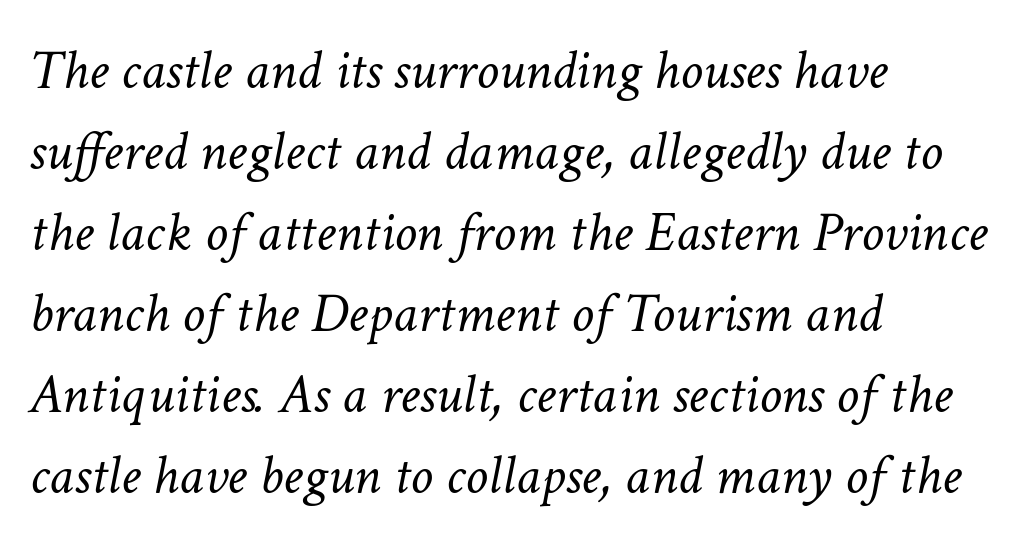
The image shows 57 px light type, italic (leaning right); set left-aligned, normal line spacing (1.42x), normal letter spacing, not underlined; low stroke contrast and a medium x-height.
